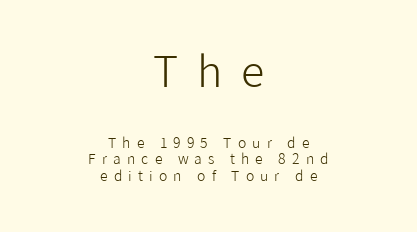
{"serif": "no", "italic": "no", "bold": "no", "weight": "light", "width": "normal", "stroke_contrast": "low", "x_height": "medium", "monospaced": "no", "underline": "no", "align": "center", "line_spacing_ratio": 1.19, "letter_spacing": "wide", "letter_spacing_em": 0.44, "larger_block": "first", "size_ratio": 3.07, "glyph_px": 43}
